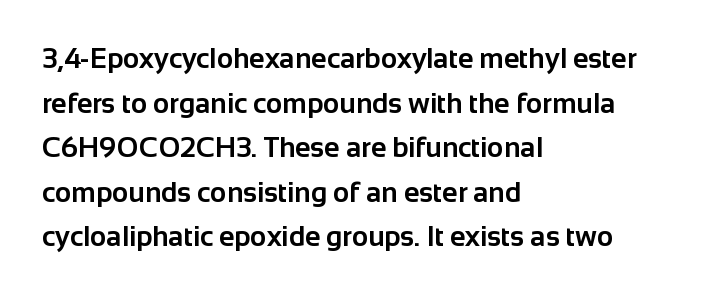
The image shows 28 px bold sans-serif type, upright; set left-aligned, normal line spacing (1.59x), normal letter spacing, not underlined; low stroke contrast and a medium x-height.
